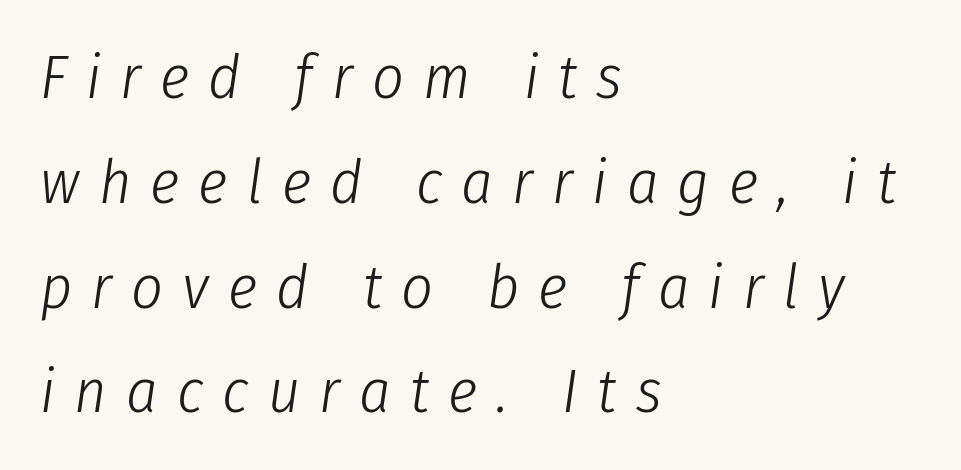
Q: Is the text bold? A: No.
Q: Is the text italic (slanted)? A: Yes, it leans right by about 8 degrees.
Q: Is the text underlined? A: No.
Q: How is the paragraph aligned? A: Left-aligned.
Q: Is the spacing between letters normal or unusually wide? A: Unusually wide.
Q: Is the spacing between lines tight, normal or loose? A: Normal.
Q: Width (condensed, normal, or wide)? A: Condensed.
Q: Stroke contrast? A: Low.
Q: x-height? A: Medium.
Q: Monospaced? A: No.
